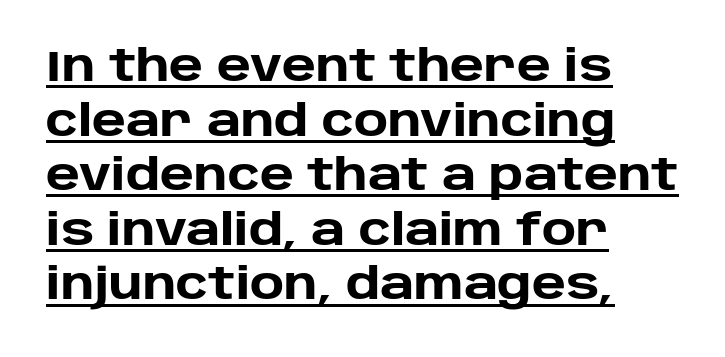
{"serif": "no", "italic": "no", "bold": "yes", "weight": "heavy", "width": "normal", "stroke_contrast": "low", "x_height": "large", "monospaced": "no", "underline": "yes", "align": "left", "line_spacing": "normal", "line_spacing_ratio": 1.27, "letter_spacing": "normal", "letter_spacing_em": 0.0, "glyph_px": 43}
